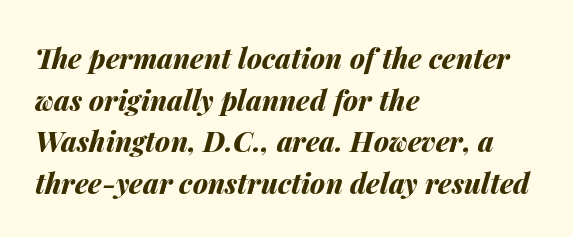
The image shows 28 px bold type, italic (leaning right); set left-aligned, normal line spacing (1.49x), normal letter spacing, not underlined; medium stroke contrast and a medium x-height.
